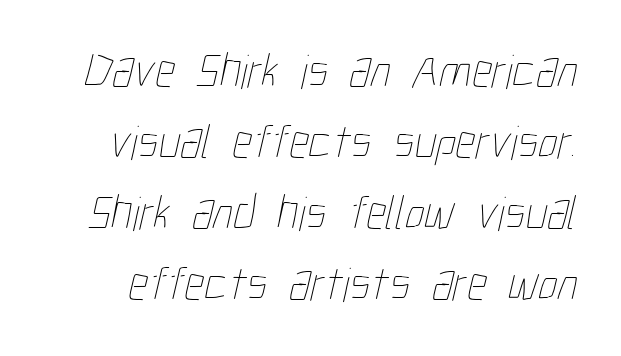
Q: Is the text bold? A: No.
Q: Is the text underlined? A: No.
Q: Is the spacing between letters normal or unusually wide? A: Normal.
Q: Is the spacing between lines tight, normal or loose? A: Normal.
Q: Width (condensed, normal, or wide)? A: Condensed.
Q: Stroke contrast? A: Low.
Q: x-height? A: Medium.
Q: Monospaced? A: No.
